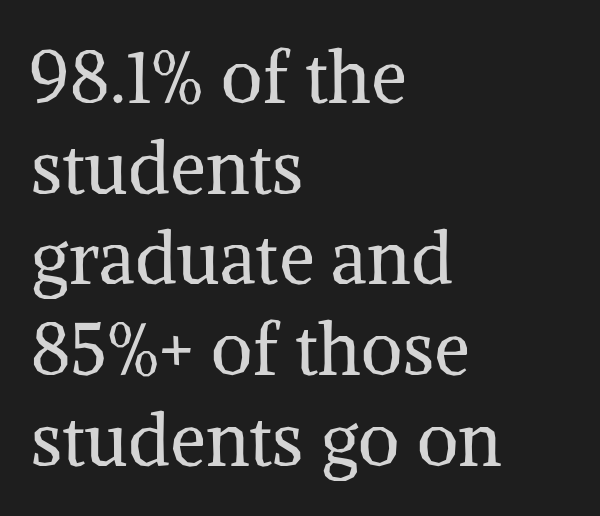
Spacing between characters is what you'd get straight out of the box. The lines in this sample share a left origin and differ only in where they stop. The rendering shows small feet on the letterforms — a serif design. A bare baseline throughout the passage.
